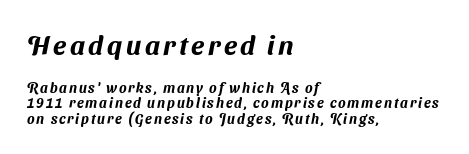
Q: Is the text underlined? A: No.
Q: How is the paragraph aligned? A: Left-aligned.
Q: Is the spacing between lines tight, normal or loose? A: Tight.
Q: Which block of text is set in a larger size, the first (top) or the second (bottom)? A: The first (top) one.
